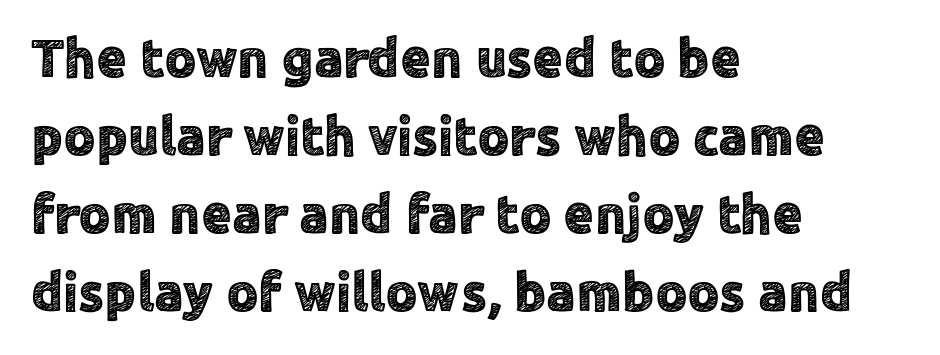
The lettering stays uniformly vertical, giving the passage a roman look. Do the characters align in a grid? No, the font is proportional. This rendering uses left alignment, leaving the right contour irregular. The gap between lines stays unmarked. The face used here is a sans, in the tradition of grotesques and geometrics. Interline gaps are of average width in this sample.
